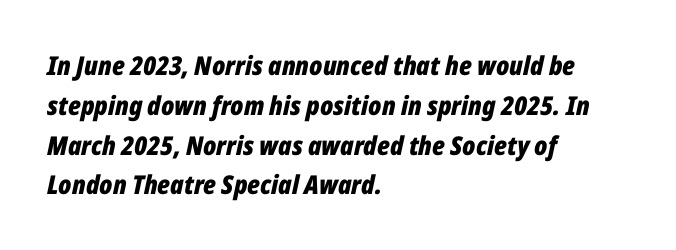
{"italic": "yes", "lean": "right", "slant_degrees": 12, "bold": "yes", "underline": "no", "align": "left", "line_spacing": "normal", "line_spacing_ratio": 1.53, "letter_spacing": "normal", "letter_spacing_em": 0.0, "glyph_px": 26}
